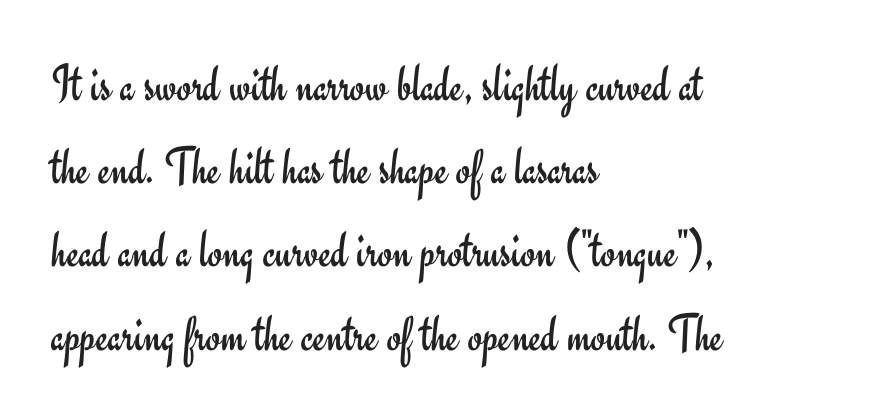
The letterforms sit shoulder to shoulder at normal distance. The letters look calm and open, with moderate or lighter stems. The passage shown stacks its lines at a standard gap.
